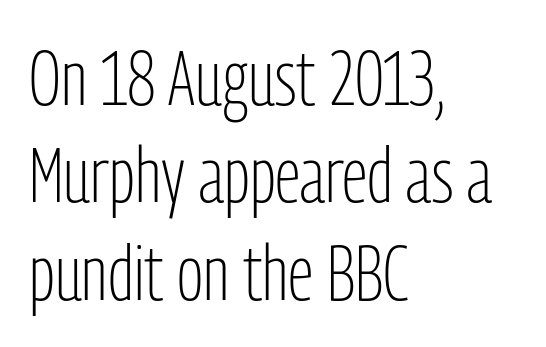
Q: Is the text bold? A: No.
Q: Is the text italic (slanted)? A: No, it is upright.
Q: Is the typeface a serif or a sans-serif typeface? A: Sans-serif.
Q: Is the text underlined? A: No.
Q: How is the paragraph aligned? A: Left-aligned.
Q: Is the spacing between letters normal or unusually wide? A: Normal.
Q: Is the spacing between lines tight, normal or loose? A: Normal.
Q: Width (condensed, normal, or wide)? A: Condensed.
Q: Stroke contrast? A: Low.
Q: x-height? A: Medium.
Q: Monospaced? A: No.
